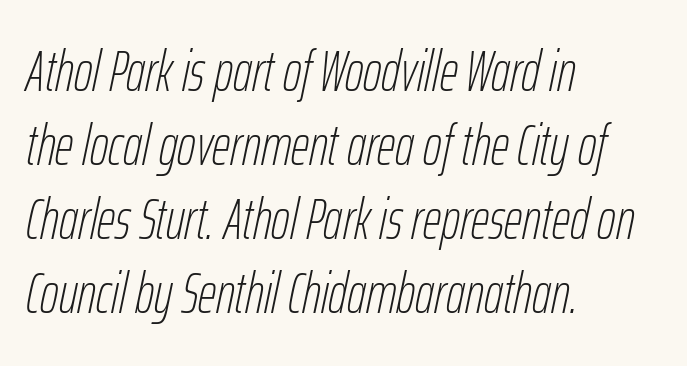
Q: Is the text bold? A: No.
Q: Is the text italic (slanted)? A: Yes, it leans right by about 12 degrees.
Q: Is the text underlined? A: No.
Q: How is the paragraph aligned? A: Left-aligned.
Q: Is the spacing between letters normal or unusually wide? A: Normal.
Q: Is the spacing between lines tight, normal or loose? A: Normal.
Q: Width (condensed, normal, or wide)? A: Condensed.
Q: Stroke contrast? A: Low.
Q: x-height? A: Medium.
Q: Monospaced? A: No.
